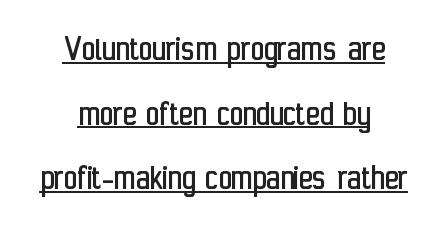
Q: Is the text bold? A: No.
Q: Is the text italic (slanted)? A: No, it is upright.
Q: Is the typeface a serif or a sans-serif typeface? A: Sans-serif.
Q: Is the text underlined? A: Yes.
Q: How is the paragraph aligned? A: Centered.
Q: Is the spacing between letters normal or unusually wide? A: Normal.
Q: Width (condensed, normal, or wide)? A: Condensed.
Q: Stroke contrast? A: Low.
Q: x-height? A: Medium.
Q: Monospaced? A: No.
